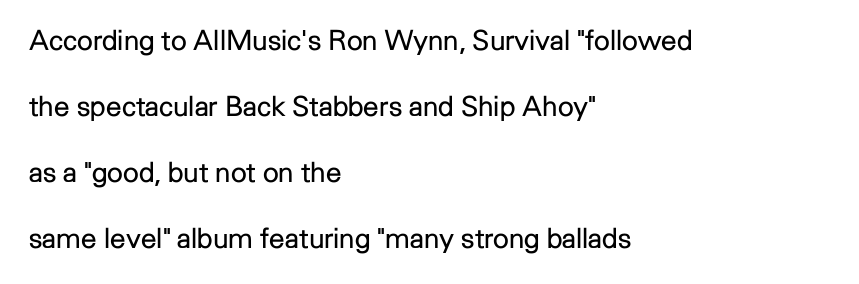
The image shows 28 px regular-weight sans-serif type, upright; set left-aligned, loose line spacing (2.36x), normal letter spacing, not underlined; low stroke contrast and a medium x-height.
